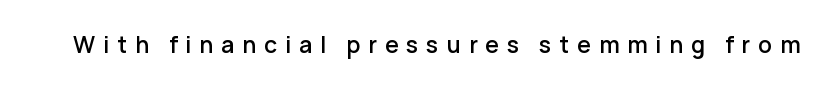
The image shows 23 px text type, upright; set unusually wide letter spacing (+0.34 em), not underlined.
